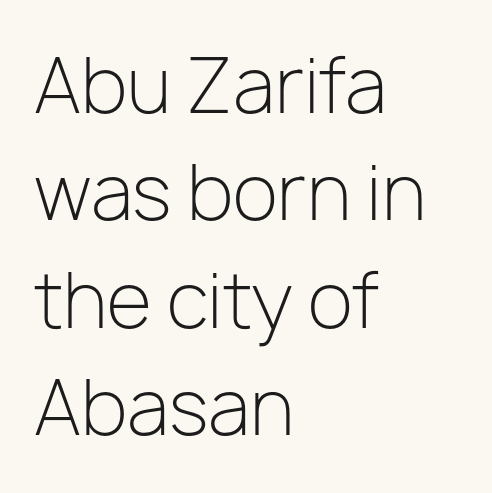
This sample has the flowing, uneven cadence of proportional lettering. Leftover space on each line is placed entirely after the last word. Regarding leading, the lines here are spaced in the standard way. Summary of weight: not heavy and not bold.
